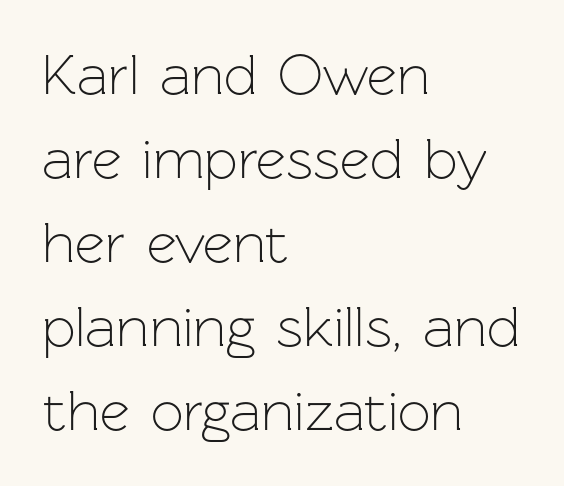
The lettering stays uniformly vertical, giving the passage a roman look. Tracking value appears to be zero — textbook default spacing. The font is comparable to plain body text, perhaps lighter. This sample has the flowing, uneven cadence of proportional lettering.
